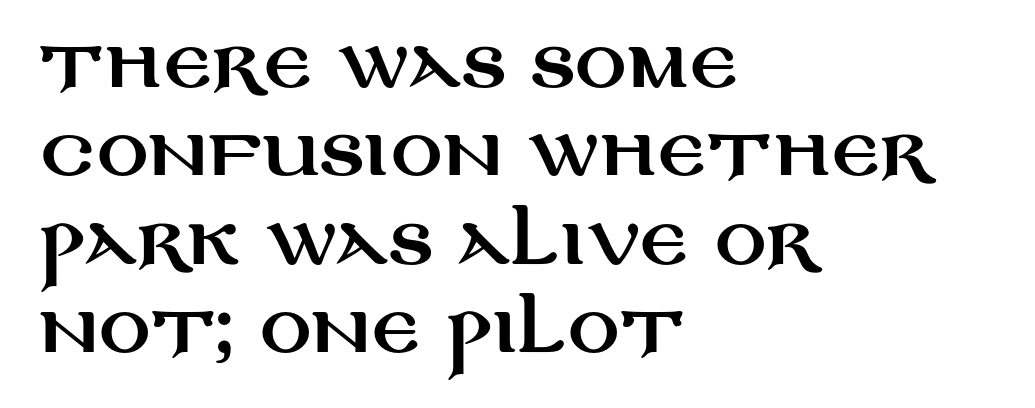
Casual observation: everything's shoved over to the left. The area under the type is left untouched. These lines keep a tight, regular rhythm from letter to letter. A normal amount of white space separates one row of letters from the next.
